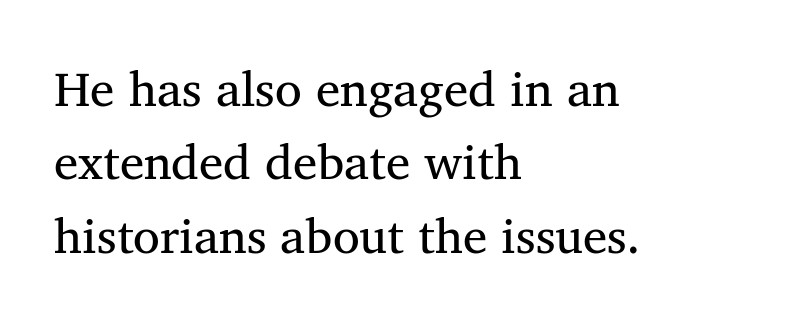
Q: Is the text bold? A: No.
Q: Is the typeface a serif or a sans-serif typeface? A: Serif.
Q: Is the text underlined? A: No.
Q: How is the paragraph aligned? A: Left-aligned.
Q: Is the spacing between letters normal or unusually wide? A: Normal.
Q: Is the spacing between lines tight, normal or loose? A: Normal.
Q: Width (condensed, normal, or wide)? A: Normal.
Q: Stroke contrast? A: Medium.
Q: x-height? A: Medium.
Q: Monospaced? A: No.
